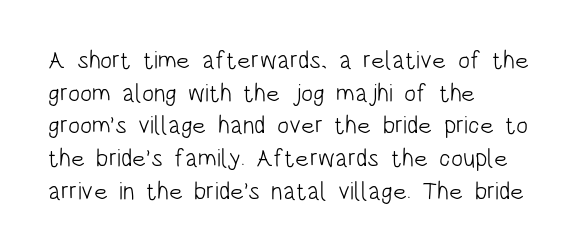
{"italic": "no", "bold": "no", "underline": "no", "align": "left", "line_spacing": "normal", "line_spacing_ratio": 1.31, "letter_spacing": "normal", "letter_spacing_em": 0.0, "glyph_px": 25}
